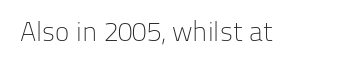
The image shows 27 px text type, upright; set normal letter spacing, not underlined.
